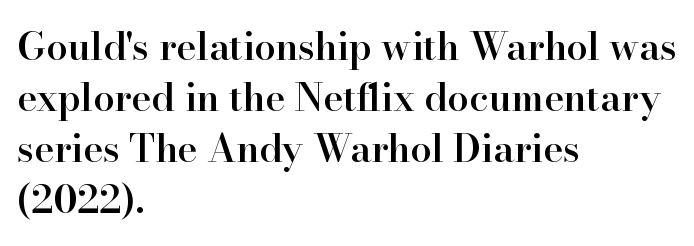
The image shows 38 px semibold serif type, upright; set left-aligned, normal line spacing (1.34x), normal letter spacing, not underlined; high stroke contrast and a small x-height.
